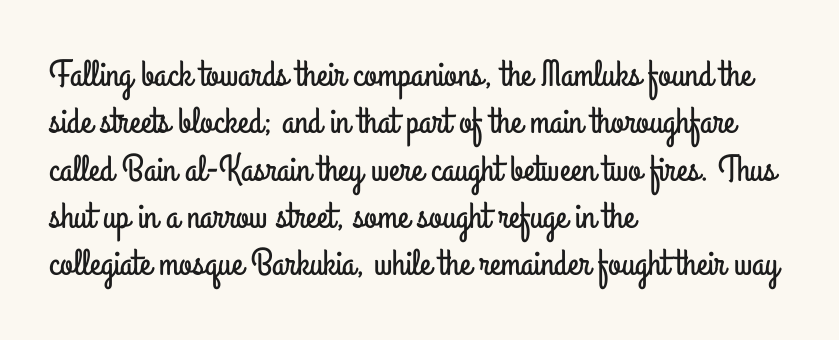
Where is the straight margin? On the left. Interline gaps are of average width in this sample. What kind of face is this? One without serifs — a sans. These lines were composed using upright roman letters. Here the designer chose a conventional face with non-uniform glyph widths.
